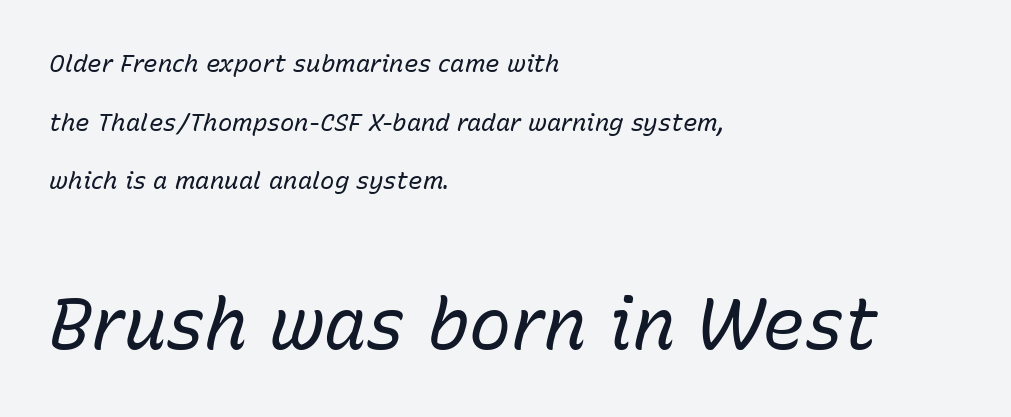
The image shows 71 px regular-weight type, italic (leaning right); set left-aligned, loose line spacing (2.44x), normal letter spacing, not underlined; the second (bottom) block is 2.96x larger; low stroke contrast and a medium x-height.
